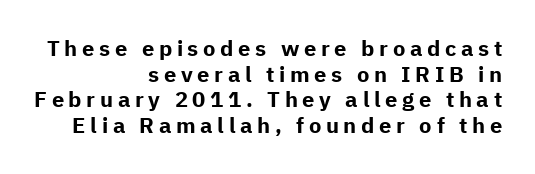
Compared with an ordinary text face, these strokes are far heavier — a full bold. Posture: upright roman. Spacing between characters has been opened up far beyond the box default. The setting favours the right margin, as signatures and pull-quotes sometimes do. Letters rest on an invisible, unmarked baseline.
